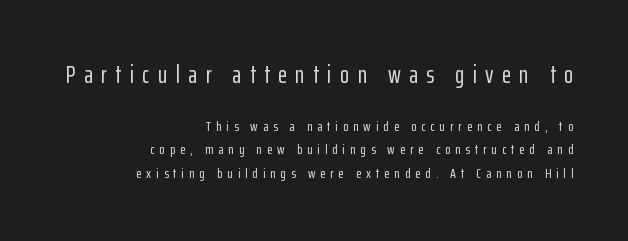
The image shows 24 px text type, upright; set right-aligned, normal line spacing (1.69x), unusually wide letter spacing (+0.35 em), not underlined; the first (top) block is 1.71x larger.
